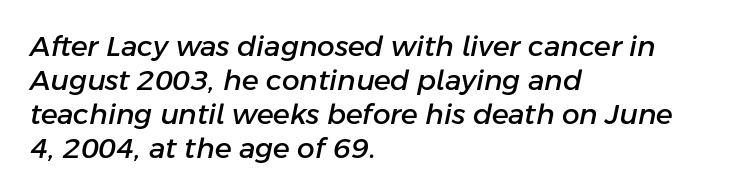
The image shows 28 px text type, italic (leaning right); set left-aligned, line spacing 1.21x, normal letter spacing, not underlined; low stroke contrast and a medium x-height.
